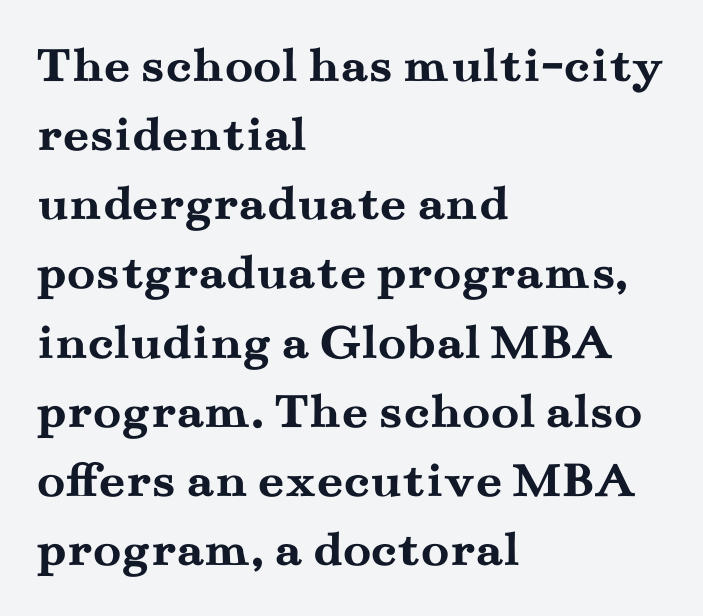
Regular leading. The specimen omits any rule beneath the text block's lines. Do the characters align in a grid? No, the font is proportional. There is no visible air inserted between adjacent glyphs. Posture: upright roman. Bold? Absolutely — the strokes are thick and heavy.
